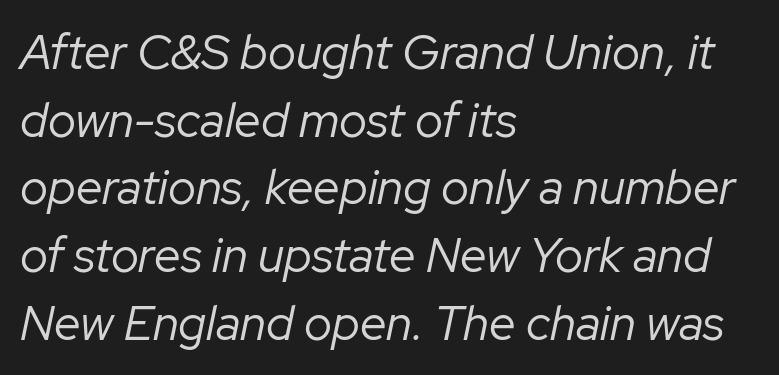
{"italic": "yes", "lean": "right", "slant_degrees": 12, "bold": "no", "weight": "regular", "width": "normal", "stroke_contrast": "low", "x_height": "medium", "monospaced": "no", "underline": "no", "align": "left", "line_spacing": "normal", "line_spacing_ratio": 1.41, "letter_spacing": "normal", "letter_spacing_em": 0.0, "glyph_px": 48}
